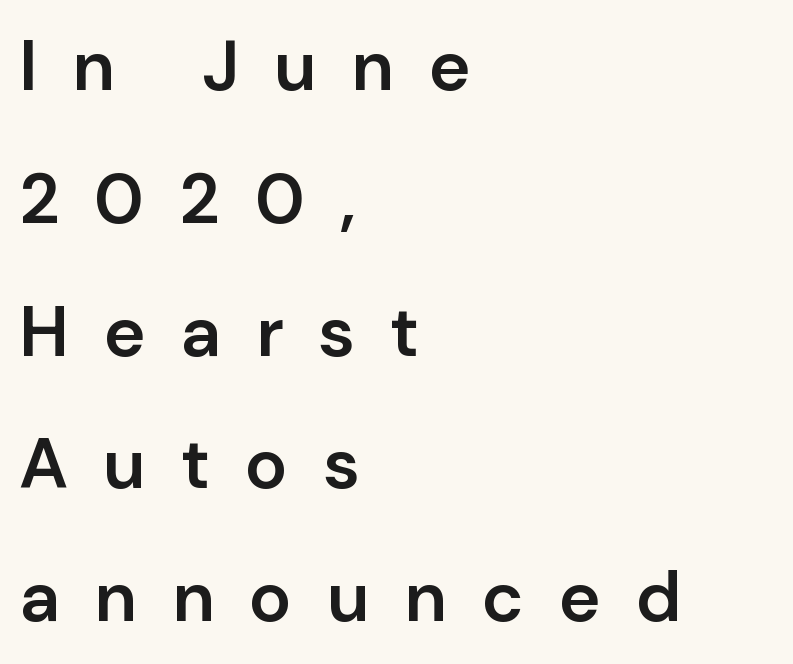
{"serif": "no", "italic": "no", "bold": "semi", "weight": "semibold", "width": "normal", "stroke_contrast": "low", "x_height": "medium", "monospaced": "no", "underline": "no", "align": "left", "line_spacing_ratio": 1.87, "letter_spacing": "wide", "letter_spacing_em": 0.49, "glyph_px": 71}
